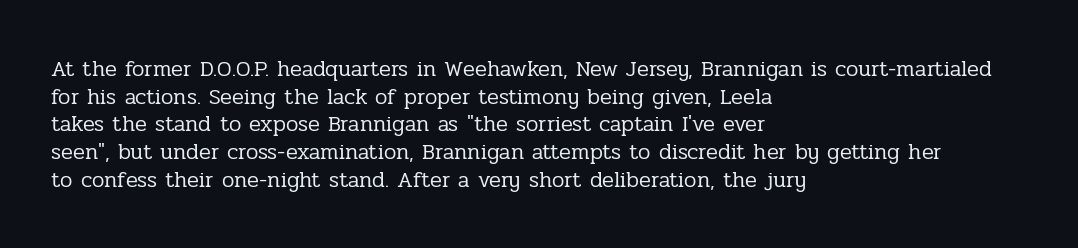
Q: Is the text bold? A: No.
Q: Is the text italic (slanted)? A: No, it is upright.
Q: Is the text underlined? A: No.
Q: How is the paragraph aligned? A: Left-aligned.
Q: Is the spacing between letters normal or unusually wide? A: Normal.
Q: Is the spacing between lines tight, normal or loose? A: Normal.
